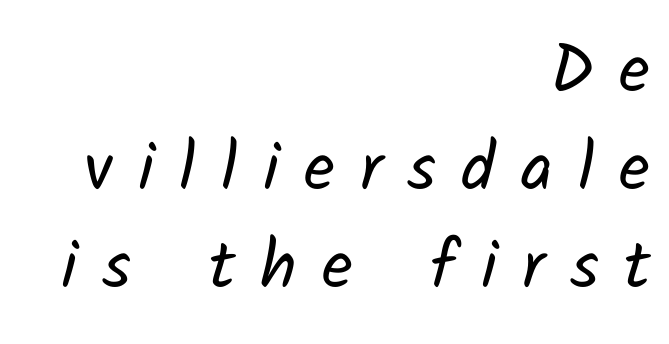
{"serif": "no", "bold": "no", "weight": "regular", "width": "normal", "stroke_contrast": "low", "x_height": "medium", "monospaced": "no", "underline": "no", "align": "right", "line_spacing": "normal", "line_spacing_ratio": 1.44, "letter_spacing": "wide", "letter_spacing_em": 0.37, "glyph_px": 68}
